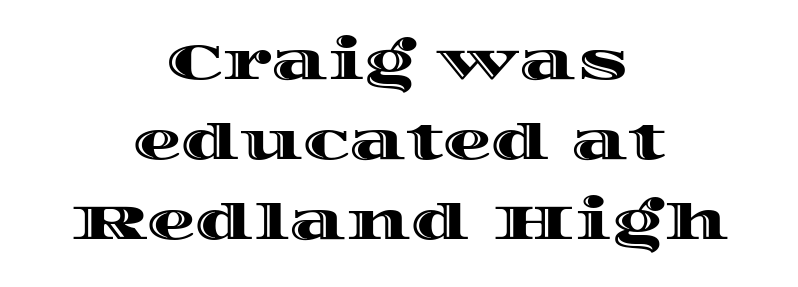
{"italic": "no", "width": "wide", "x_height": "large", "monospaced": "no", "underline": "no", "align": "center", "line_spacing": "normal", "line_spacing_ratio": 1.63, "letter_spacing": "normal", "letter_spacing_em": 0.0, "glyph_px": 49}
